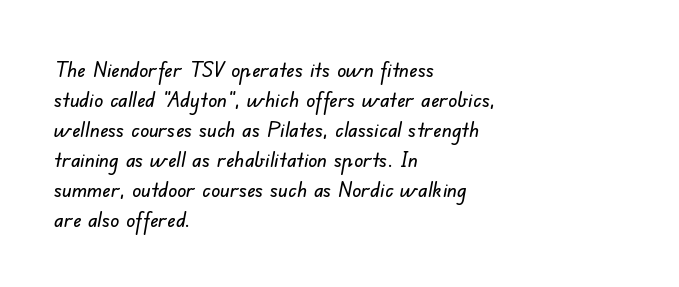
{"underline": "no", "align": "left", "line_spacing": "normal", "line_spacing_ratio": 1.36, "letter_spacing": "normal", "letter_spacing_em": 0.0, "glyph_px": 22}
